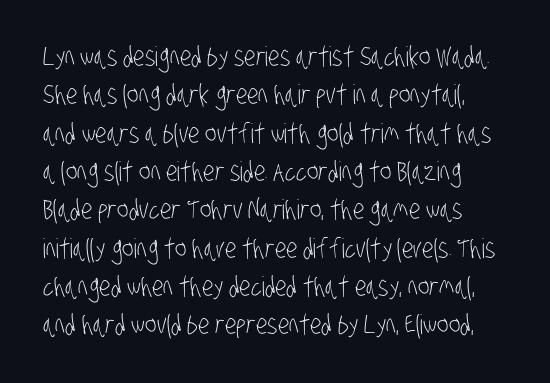
{"bold": "no", "underline": "no", "line_spacing": "normal", "line_spacing_ratio": 1.42, "letter_spacing": "normal", "letter_spacing_em": 0.0, "glyph_px": 27}
